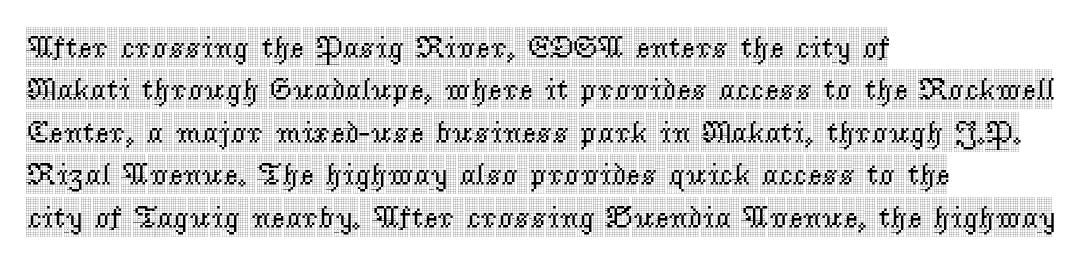
Q: Is the text italic (slanted)? A: No, it is upright.
Q: Is the typeface a serif or a sans-serif typeface? A: Serif.
Q: Is the text underlined? A: No.
Q: How is the paragraph aligned? A: Left-aligned.
Q: Is the spacing between letters normal or unusually wide? A: Normal.
Q: Is the spacing between lines tight, normal or loose? A: Normal.
Q: Width (condensed, normal, or wide)? A: Condensed.
Q: x-height? A: Large.
Q: Monospaced? A: No.
